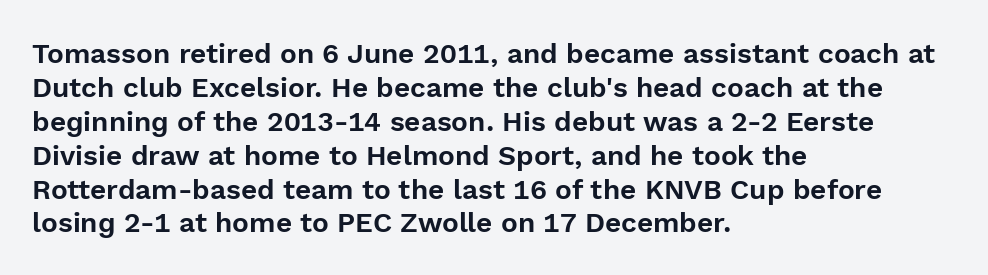
The image shows 28 px sans-serif type, upright; set left-aligned, line spacing 1.21x, normal letter spacing, not underlined; a medium x-height.
